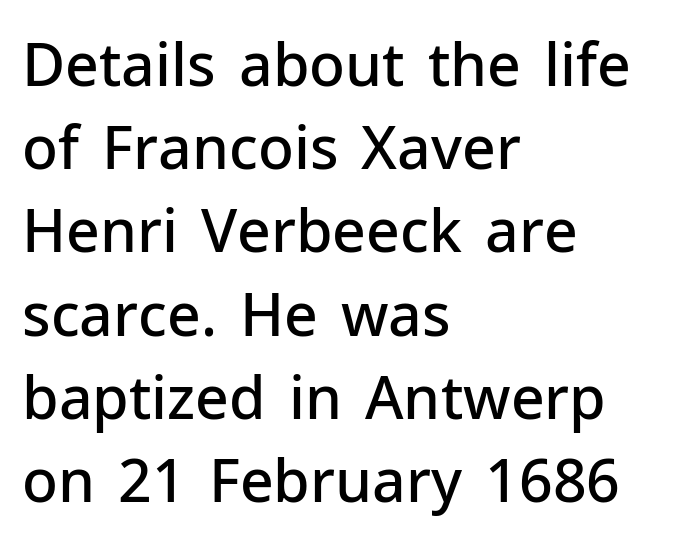
{"serif": "no", "italic": "no", "bold": "semi", "weight": "semibold", "width": "normal", "stroke_contrast": "low", "x_height": "medium", "monospaced": "no", "underline": "no", "align": "left", "line_spacing": "normal", "line_spacing_ratio": 1.41, "letter_spacing": "normal", "letter_spacing_em": 0.0, "glyph_px": 59}
